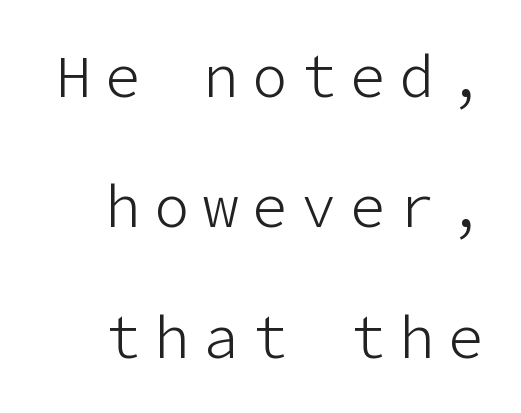
{"serif": "no", "italic": "no", "bold": "no", "weight": "light", "width": "normal", "stroke_contrast": "low", "x_height": "medium", "underline": "no", "align": "right", "line_spacing": "loose", "line_spacing_ratio": 2.21, "letter_spacing": "wide", "letter_spacing_em": 0.23, "glyph_px": 59}
